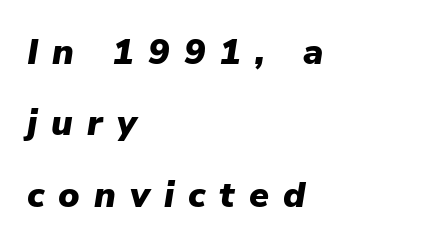
{"italic": "yes", "lean": "right", "slant_degrees": 9, "bold": "yes", "weight": "heavy", "width": "normal", "stroke_contrast": "low", "x_height": "medium", "monospaced": "no", "underline": "no", "align": "left", "line_spacing": "loose", "line_spacing_ratio": 1.98, "letter_spacing": "wide", "letter_spacing_em": 0.39, "glyph_px": 36}
